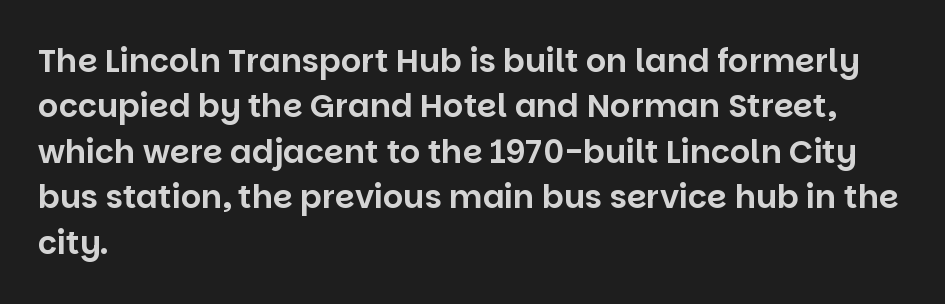
Q: Is the text italic (slanted)? A: No, it is upright.
Q: Is the typeface a serif or a sans-serif typeface? A: Sans-serif.
Q: Is the text underlined? A: No.
Q: How is the paragraph aligned? A: Left-aligned.
Q: Is the spacing between letters normal or unusually wide? A: Normal.
Q: Is the spacing between lines tight, normal or loose? A: Normal.
Q: Width (condensed, normal, or wide)? A: Normal.
Q: Stroke contrast? A: Low.
Q: x-height? A: Large.
Q: Monospaced? A: No.
